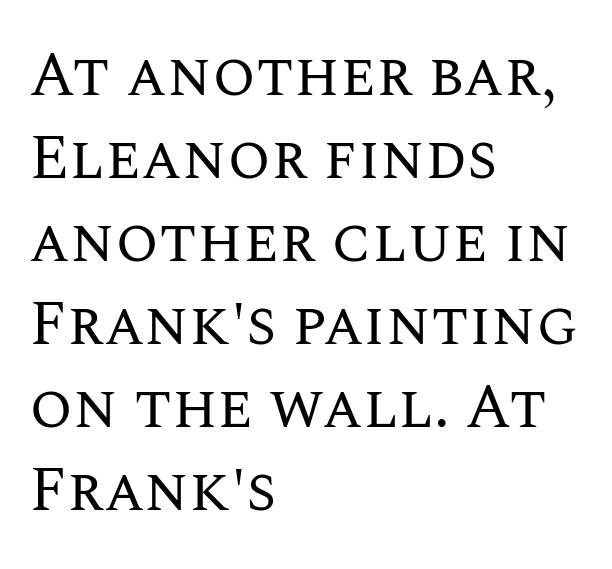
{"italic": "no", "bold": "no", "weight": "regular", "width": "normal", "stroke_contrast": "medium", "x_height": "large", "monospaced": "no", "underline": "no", "align": "left", "line_spacing": "normal", "line_spacing_ratio": 1.34, "letter_spacing": "normal", "letter_spacing_em": 0.0, "glyph_px": 62}
